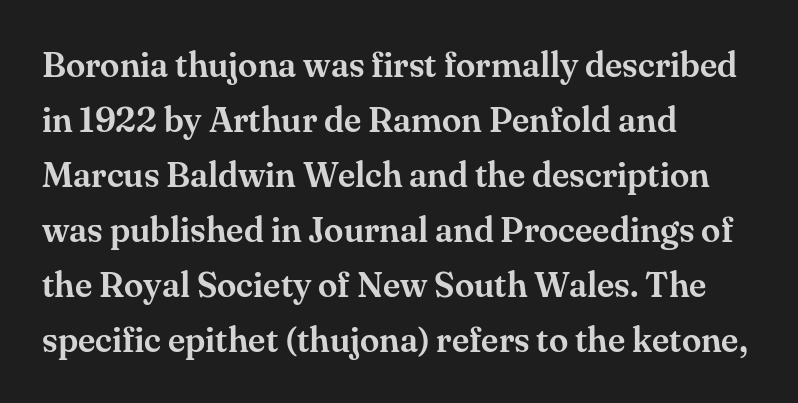
Q: Is the text italic (slanted)? A: No, it is upright.
Q: Is the typeface a serif or a sans-serif typeface? A: Serif.
Q: Is the text underlined? A: No.
Q: How is the paragraph aligned? A: Left-aligned.
Q: Is the spacing between letters normal or unusually wide? A: Normal.
Q: Is the spacing between lines tight, normal or loose? A: Normal.
Q: Width (condensed, normal, or wide)? A: Normal.
Q: Stroke contrast? A: Medium.
Q: x-height? A: Small.
Q: Monospaced? A: No.
